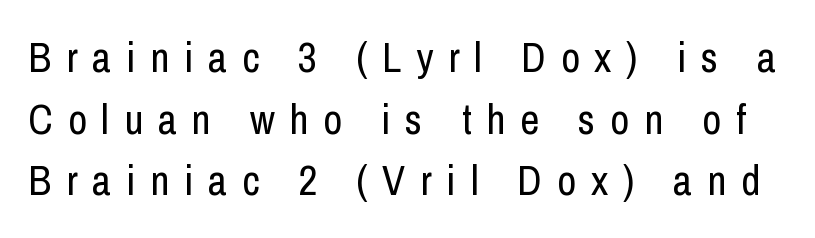
Q: Is the text bold? A: No.
Q: Is the text italic (slanted)? A: No, it is upright.
Q: Is the typeface a serif or a sans-serif typeface? A: Sans-serif.
Q: Is the text underlined? A: No.
Q: Is the spacing between letters normal or unusually wide? A: Unusually wide.
Q: Is the spacing between lines tight, normal or loose? A: Normal.
Q: Width (condensed, normal, or wide)? A: Condensed.
Q: Stroke contrast? A: Low.
Q: x-height? A: Medium.
Q: Monospaced? A: No.
